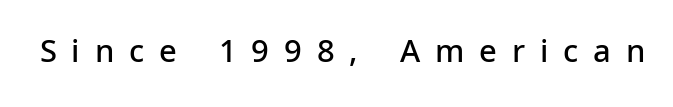
The image shows 31 px semibold sans-serif type, upright; set unusually wide letter spacing (+0.48 em), not underlined; low stroke contrast and a medium x-height.
